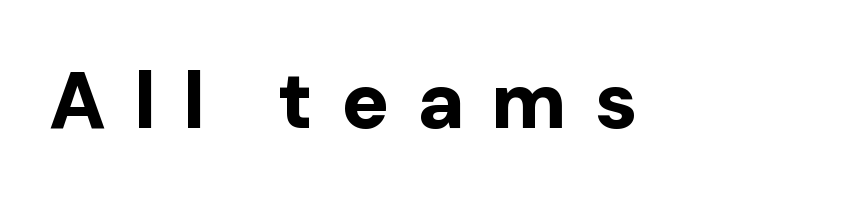
The image shows 79 px bold sans-serif type, upright; set unusually wide letter spacing (+0.35 em), not underlined; low stroke contrast and a medium x-height.
